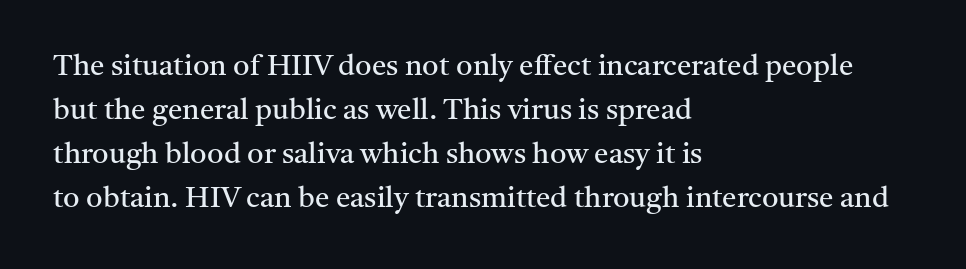
The image shows 29 px regular-weight serif type, upright; set left-aligned, normal line spacing (1.52x), normal letter spacing, not underlined; medium stroke contrast and a medium x-height.
